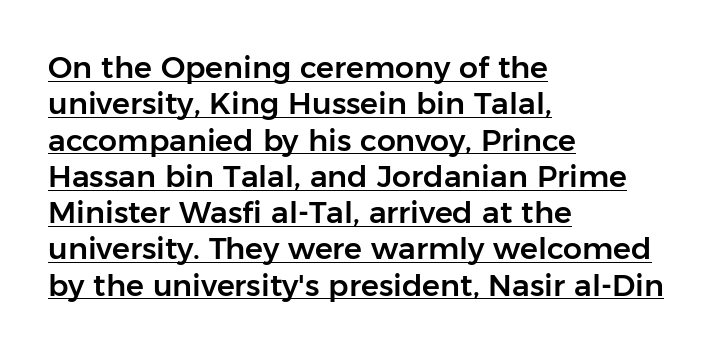
The image shows 30 px sans-serif type, upright; set left-aligned, line spacing 1.21x, normal letter spacing, underlined; low stroke contrast and a medium x-height.
